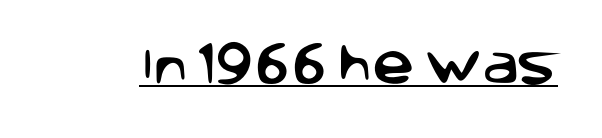
{"serif": "no", "italic": "no", "width": "normal", "stroke_contrast": "low", "x_height": "large", "monospaced": "no", "underline": "yes", "letter_spacing": "normal", "letter_spacing_em": 0.0, "glyph_px": 47}
